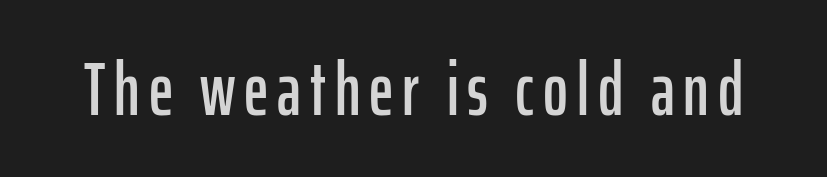
{"serif": "no", "italic": "no", "width": "condensed", "stroke_contrast": "low", "x_height": "medium", "monospaced": "no", "underline": "no", "glyph_px": 75}
